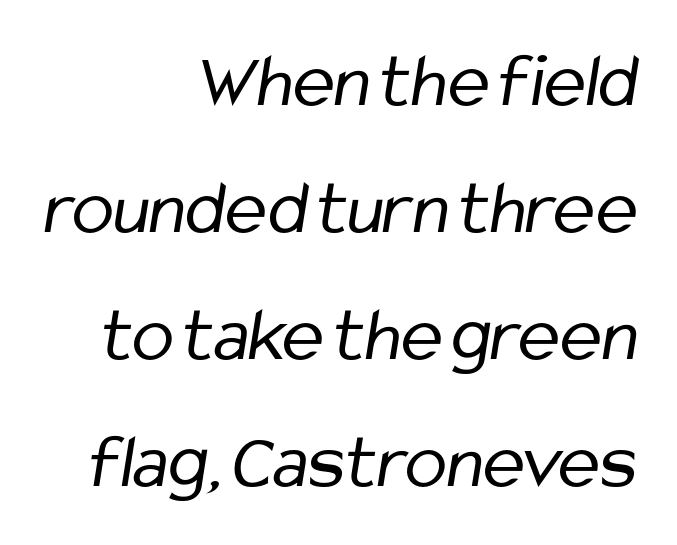
{"serif": "no", "bold": "no", "weight": "regular", "width": "condensed", "stroke_contrast": "low", "x_height": "medium", "monospaced": "no", "underline": "no", "align": "right", "line_spacing": "normal", "line_spacing_ratio": 1.63, "letter_spacing": "normal", "letter_spacing_em": 0.0, "glyph_px": 78}
